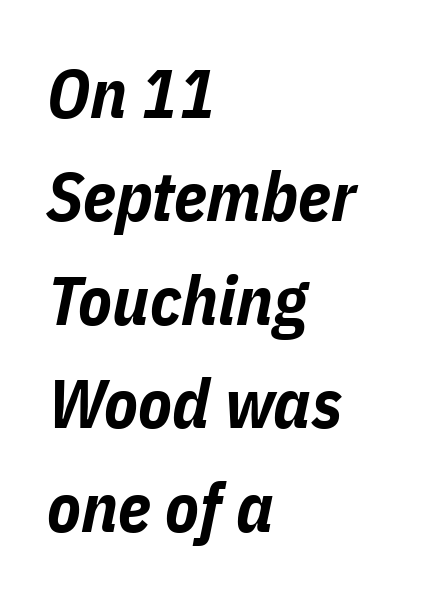
Q: Is the text bold? A: Yes.
Q: Is the text italic (slanted)? A: Yes, it leans right by about 11 degrees.
Q: Is the text underlined? A: No.
Q: How is the paragraph aligned? A: Left-aligned.
Q: Is the spacing between letters normal or unusually wide? A: Normal.
Q: Is the spacing between lines tight, normal or loose? A: Normal.
Q: Width (condensed, normal, or wide)? A: Condensed.
Q: Stroke contrast? A: Low.
Q: x-height? A: Medium.
Q: Monospaced? A: No.
